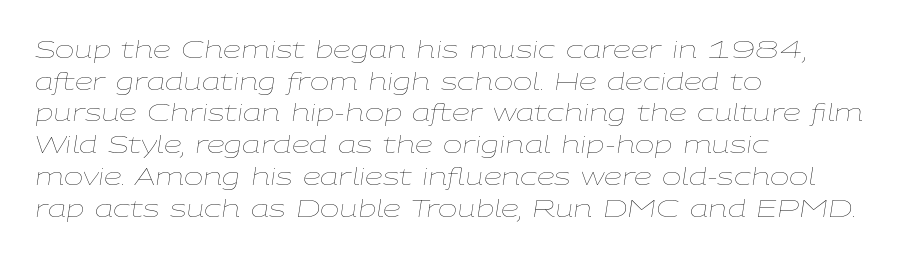
Honestly, there is no underline to notice here at all. A classic flush-left, rag-right setting is used for this passage. Observe the ordinary spacing: letters are neighbours, not strangers. The passage shown leans; its letterforms are oblique.
